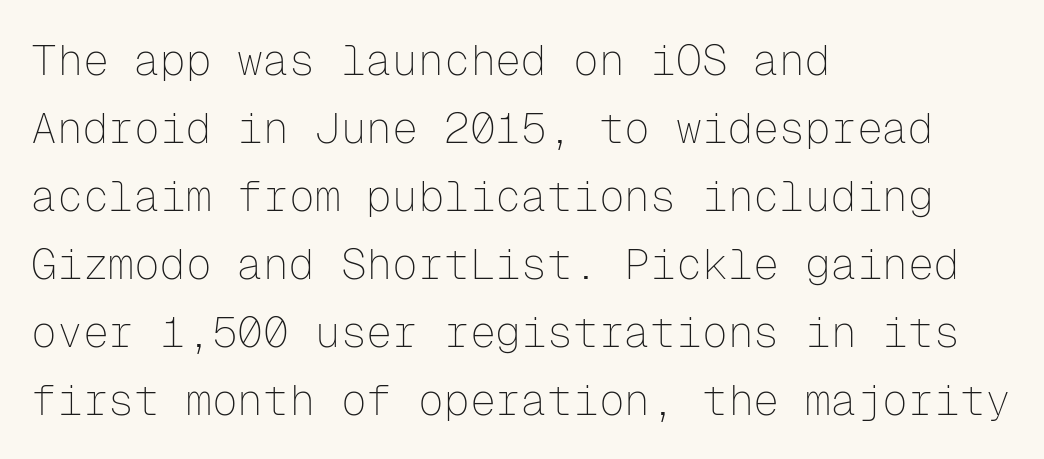
The passage shown is typeset with a sans-serif family. Letters rest on an invisible, unmarked baseline. These lines keep a tight, regular rhythm from letter to letter. Layout note: lines flush left.
